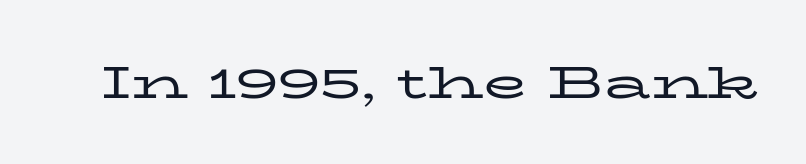
This sample uses plain, unmodified letter spacing. Think standard paragraph weight, or any step lighter than that. Is this a sans? No — the strokes have serifs. The specimen reads as upright at a glance. The letters advance in unequal steps, a hallmark of proportional type. Descenders hang freely into open space.
